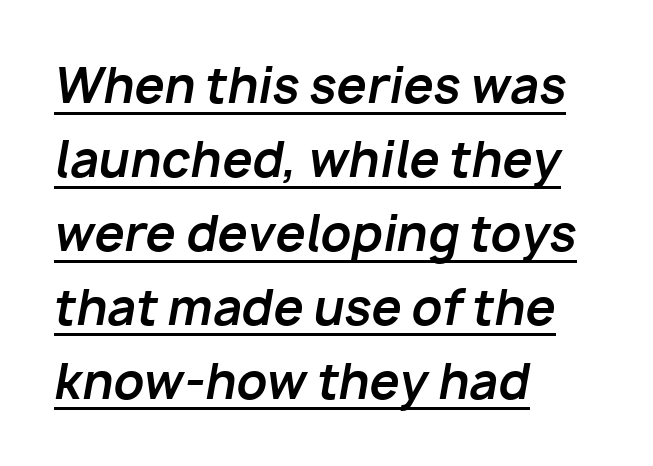
Q: Is the text bold? A: Yes.
Q: Is the text italic (slanted)? A: Yes, it leans right by about 10 degrees.
Q: Is the text underlined? A: Yes.
Q: How is the paragraph aligned? A: Left-aligned.
Q: Is the spacing between letters normal or unusually wide? A: Normal.
Q: Is the spacing between lines tight, normal or loose? A: Normal.
Q: Width (condensed, normal, or wide)? A: Normal.
Q: Stroke contrast? A: Low.
Q: x-height? A: Medium.
Q: Monospaced? A: No.
